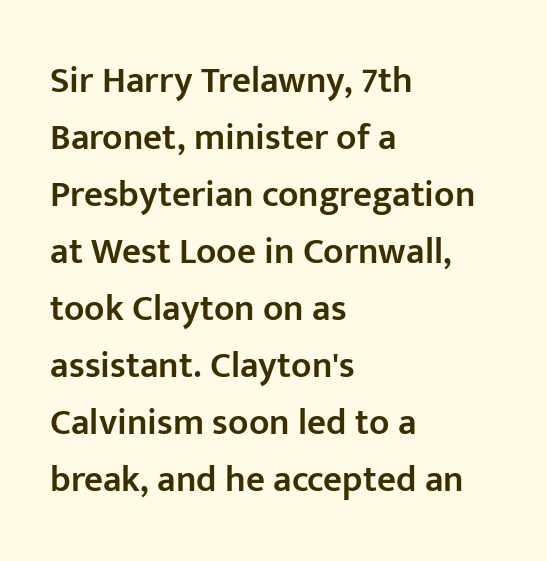
Q: Is the text bold? A: Semi-bold.
Q: Is the text italic (slanted)? A: No, it is upright.
Q: Is the typeface a serif or a sans-serif typeface? A: Sans-serif.
Q: Is the text underlined? A: No.
Q: How is the paragraph aligned? A: Left-aligned.
Q: Is the spacing between letters normal or unusually wide? A: Normal.
Q: Is the spacing between lines tight, normal or loose? A: Normal.
Q: Width (condensed, normal, or wide)? A: Normal.
Q: Stroke contrast? A: Low.
Q: x-height? A: Medium.
Q: Monospaced? A: No.
